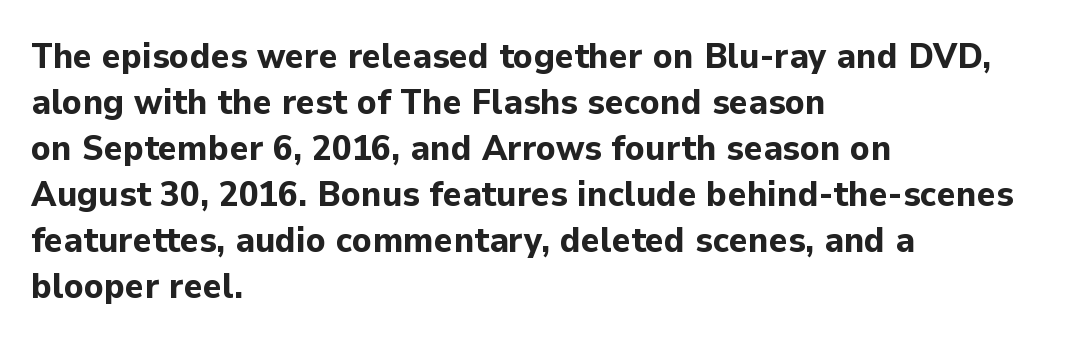
Q: Is the text bold? A: Yes.
Q: Is the text italic (slanted)? A: No, it is upright.
Q: Is the typeface a serif or a sans-serif typeface? A: Sans-serif.
Q: Is the text underlined? A: No.
Q: How is the paragraph aligned? A: Left-aligned.
Q: Is the spacing between letters normal or unusually wide? A: Normal.
Q: Is the spacing between lines tight, normal or loose? A: Normal.
Q: Width (condensed, normal, or wide)? A: Normal.
Q: Stroke contrast? A: Low.
Q: x-height? A: Medium.
Q: Monospaced? A: No.
